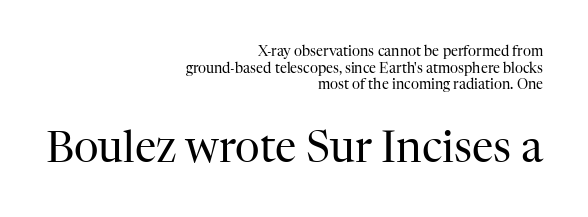
{"serif": "yes", "italic": "no", "bold": "no", "weight": "regular", "width": "normal", "stroke_contrast": "high", "x_height": "medium", "monospaced": "no", "underline": "no", "align": "right", "line_spacing_ratio": 1.18, "letter_spacing": "normal", "letter_spacing_em": 0.0, "larger_block": "second", "size_ratio": 3.07, "glyph_px": 43}
